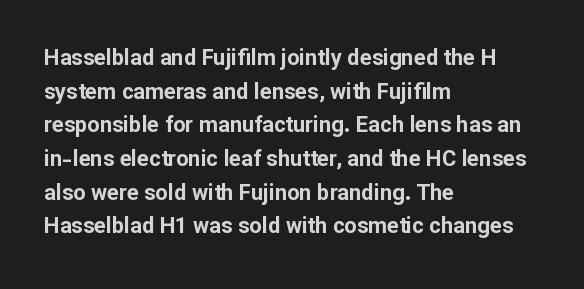
The image shows 22 px bold type, upright; set left-aligned, normal line spacing (1.53x), normal letter spacing, not underlined.
